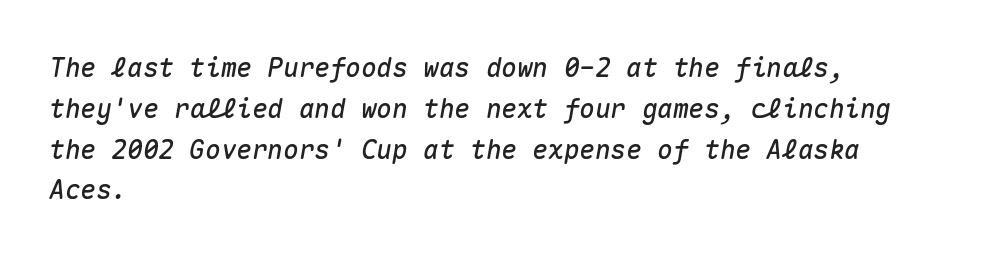
Q: Is the text italic (slanted)? A: Yes, it leans right by about 10 degrees.
Q: Is the text underlined? A: No.
Q: How is the paragraph aligned? A: Left-aligned.
Q: Is the spacing between letters normal or unusually wide? A: Normal.
Q: Is the spacing between lines tight, normal or loose? A: Normal.
